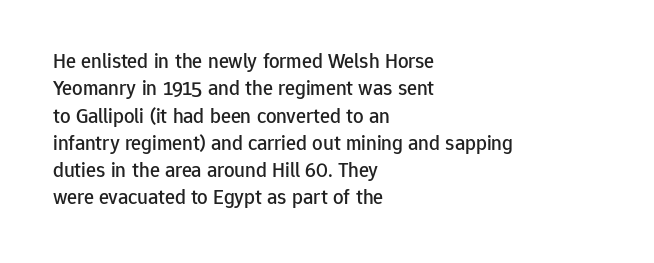
{"italic": "no", "underline": "no", "align": "left", "line_spacing": "normal", "line_spacing_ratio": 1.3, "letter_spacing": "normal", "letter_spacing_em": 0.0, "glyph_px": 21}
